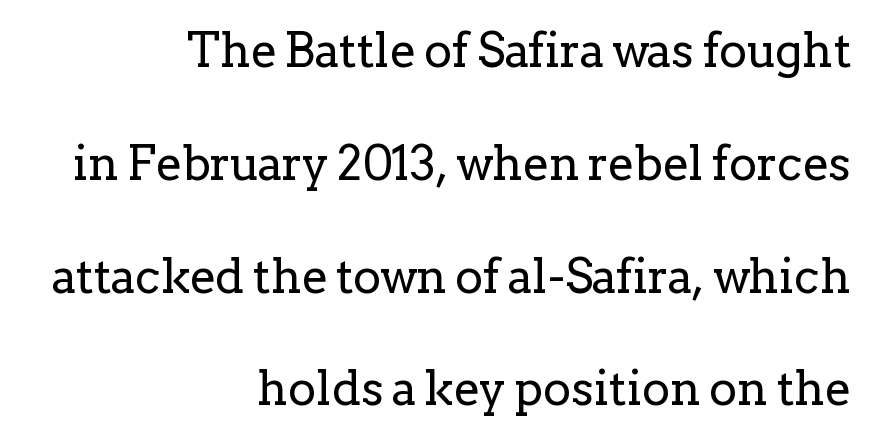
Q: Is the text bold? A: No.
Q: Is the text italic (slanted)? A: No, it is upright.
Q: Is the typeface a serif or a sans-serif typeface? A: Serif.
Q: Is the text underlined? A: No.
Q: How is the paragraph aligned? A: Right-aligned.
Q: Is the spacing between letters normal or unusually wide? A: Normal.
Q: Is the spacing between lines tight, normal or loose? A: Loose.
Q: Width (condensed, normal, or wide)? A: Normal.
Q: Stroke contrast? A: Low.
Q: x-height? A: Medium.
Q: Monospaced? A: No.
